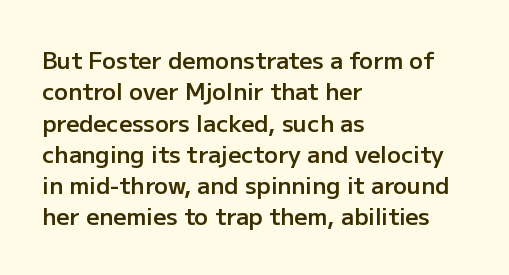
Q: Is the text bold? A: Semi-bold.
Q: Is the text italic (slanted)? A: No, it is upright.
Q: Is the text underlined? A: No.
Q: How is the paragraph aligned? A: Left-aligned.
Q: Is the spacing between letters normal or unusually wide? A: Normal.
Q: Is the spacing between lines tight, normal or loose? A: Normal.
